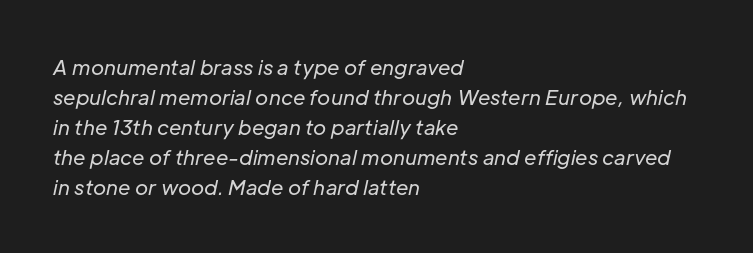
The specimen reads as italic at a glance. This block has exactly the height ordinary leading produces. Plain, unruled lines of type. Weight class: somewhere from thin through regular. Line beginnings align vertically; line endings do not. How are the letters spaced? Ordinarily, with no added tracking.
